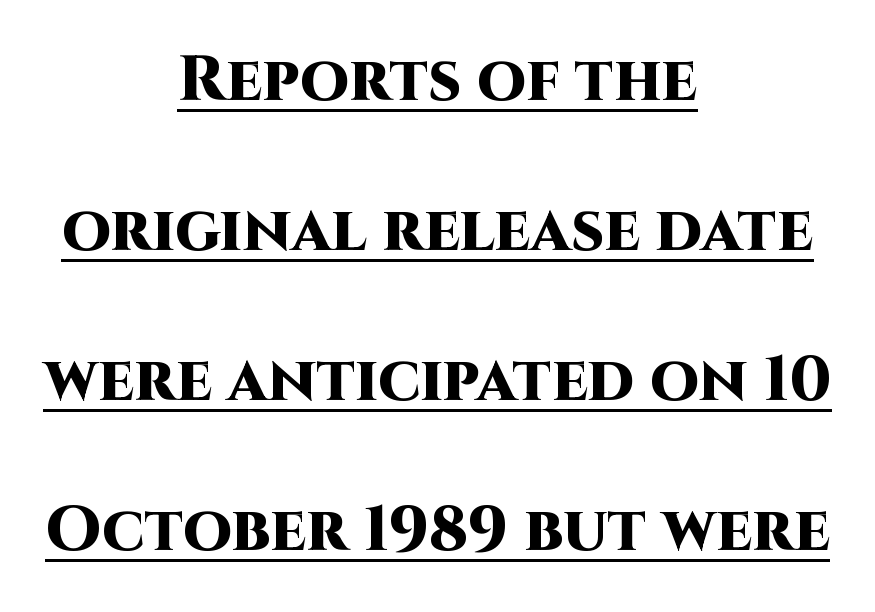
Posture: vertical. The passage shown is underscored from start to finish. Here the designer chose a conventional face with non-uniform glyph widths. The face used here is rendered with its standard letterfit.
